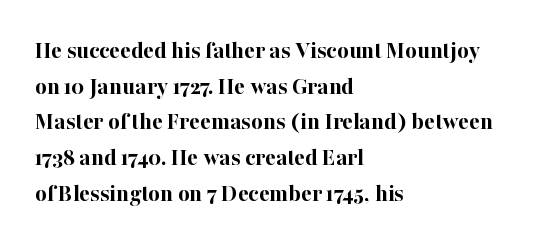
{"italic": "no", "bold": "yes", "underline": "no", "align": "left", "line_spacing": "normal", "line_spacing_ratio": 1.43, "letter_spacing": "normal", "letter_spacing_em": 0.0, "glyph_px": 25}
